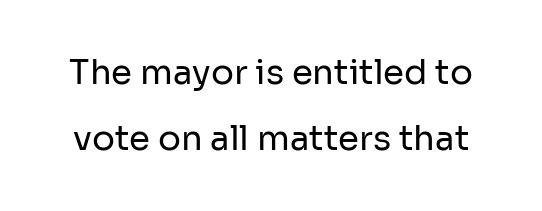
The image shows 34 px regular-weight sans-serif type, upright; set loose line spacing (1.94x), normal letter spacing, not underlined; low stroke contrast and a medium x-height.
